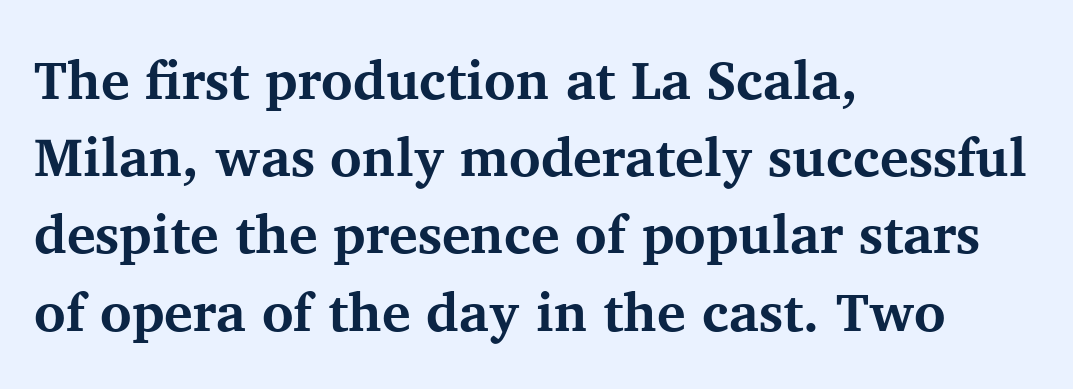
Beneath every word, the page is bare. Designer's note — italics off, roman on. Which margin do the lines hug? The left one — the right edge is uneven. Standard letterfit; no display-style spreading of the glyphs.
